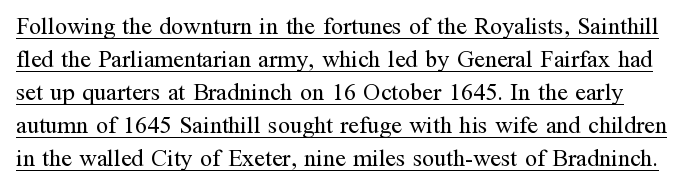
Counters stay open thanks to moderate or lighter strokes. You can see a thin bar hugging the bottom of the glyphs. These lines were composed using upright roman letters. Normally led — the rows are evenly, conventionally spaced.
